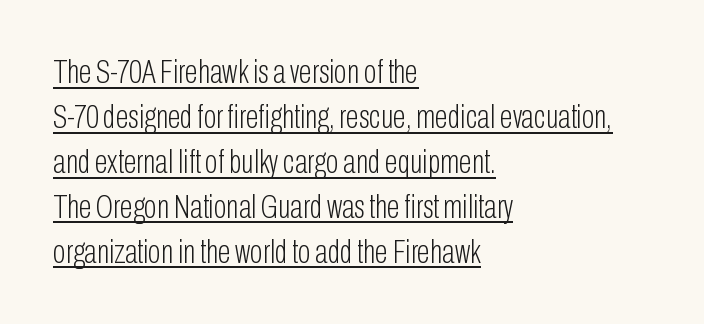
What's the leading like? Ordinary, nothing unusual. Rendered with straight, roman letterforms. Alignment: flush left. Typographically, this falls in the sans-serif category. Do the characters align in a grid? No, the font is proportional. The typesetter has applied underlining to the passage shown.
